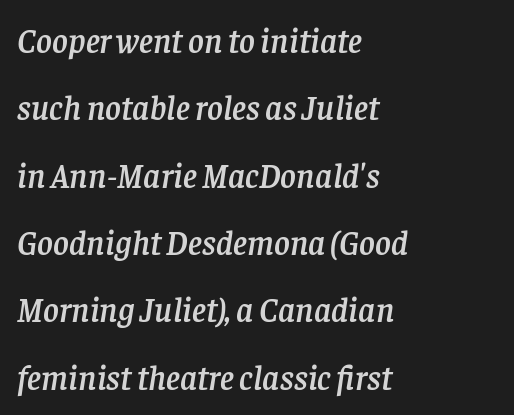
{"serif": "yes", "italic": "yes", "lean": "right", "slant_degrees": 8, "width": "normal", "stroke_contrast": "low", "x_height": "large", "monospaced": "no", "underline": "no", "align": "left", "line_spacing": "loose", "line_spacing_ratio": 1.98, "letter_spacing": "normal", "letter_spacing_em": 0.0, "glyph_px": 34}
